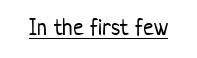
The image shows 24 px text type, upright; set normal letter spacing, underlined.
